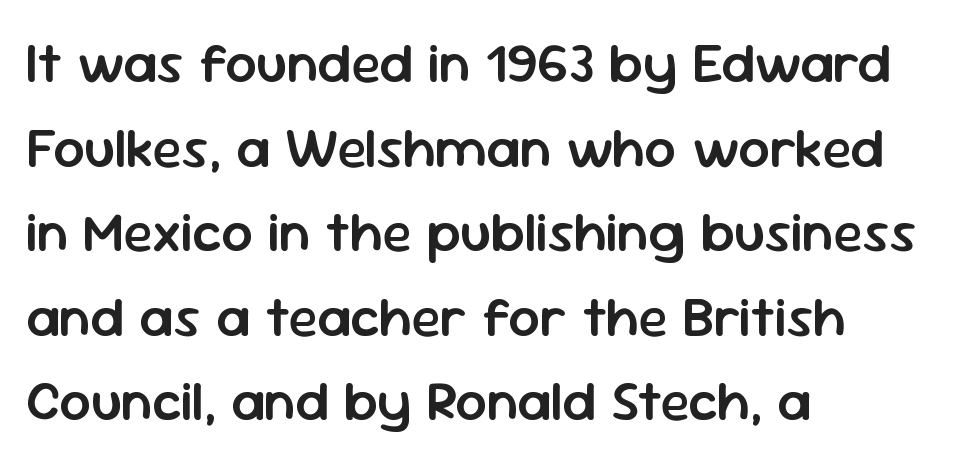
The image shows 56 px semibold sans-serif type, upright; set left-aligned, normal line spacing (1.51x), normal letter spacing, not underlined; low stroke contrast and a medium x-height.
